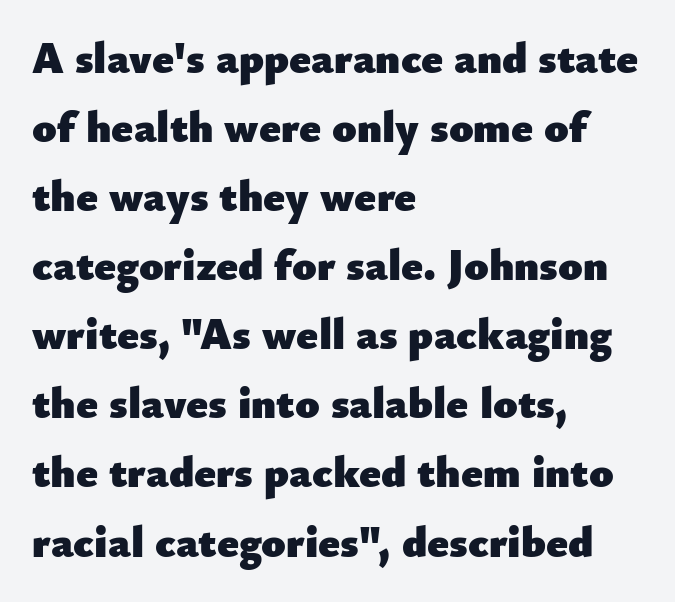
Q: Is the text bold? A: Yes.
Q: Is the text italic (slanted)? A: No, it is upright.
Q: Is the typeface a serif or a sans-serif typeface? A: Sans-serif.
Q: Is the text underlined? A: No.
Q: How is the paragraph aligned? A: Left-aligned.
Q: Is the spacing between letters normal or unusually wide? A: Normal.
Q: Is the spacing between lines tight, normal or loose? A: Normal.
Q: Width (condensed, normal, or wide)? A: Normal.
Q: Stroke contrast? A: Low.
Q: x-height? A: Small.
Q: Monospaced? A: No.
